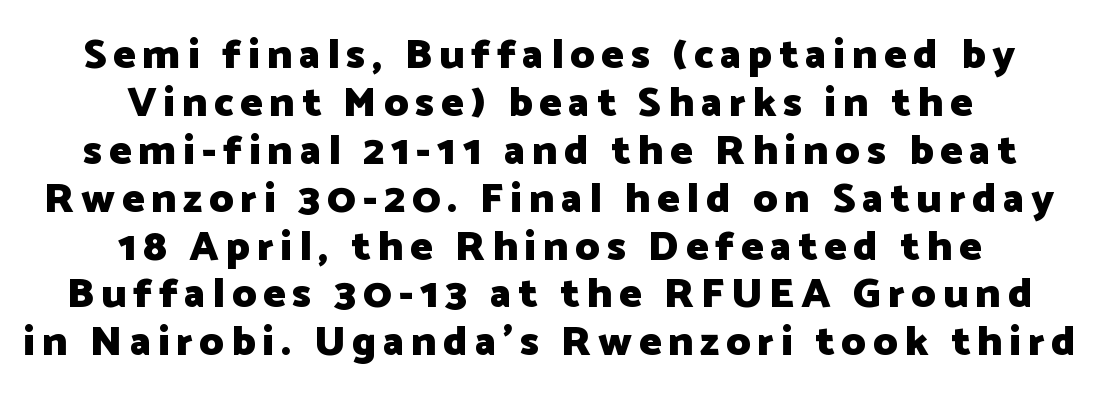
The image shows 42 px heavy sans-serif type, upright; set centered, tight line spacing (1.14x), not underlined; low stroke contrast and a medium x-height.
